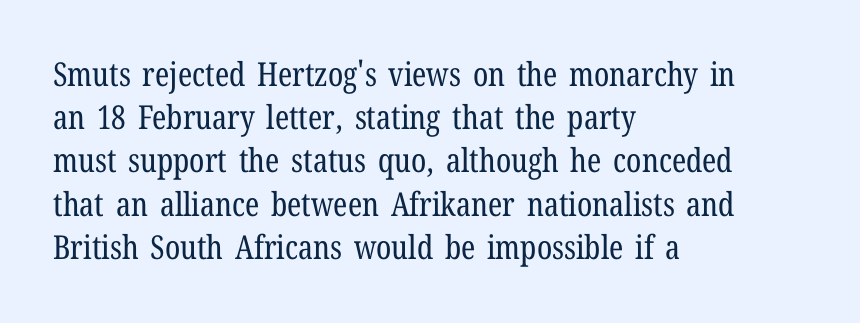
Q: Is the text bold? A: No.
Q: Is the text italic (slanted)? A: No, it is upright.
Q: Is the typeface a serif or a sans-serif typeface? A: Serif.
Q: Is the text underlined? A: No.
Q: How is the paragraph aligned? A: Left-aligned.
Q: Is the spacing between letters normal or unusually wide? A: Normal.
Q: Is the spacing between lines tight, normal or loose? A: Normal.
Q: Width (condensed, normal, or wide)? A: Condensed.
Q: Stroke contrast? A: Low.
Q: x-height? A: Medium.
Q: Monospaced? A: No.
